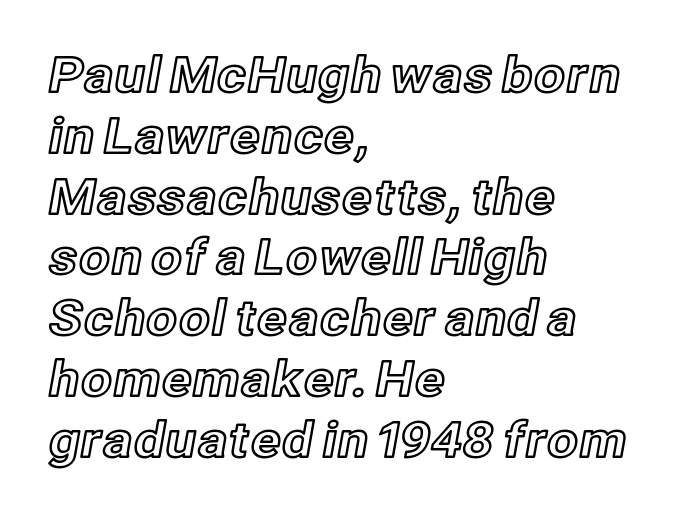
{"width": "normal", "x_height": "medium", "monospaced": "no", "underline": "no", "align": "left", "line_spacing_ratio": 1.24, "letter_spacing": "normal", "letter_spacing_em": 0.0, "glyph_px": 49}
